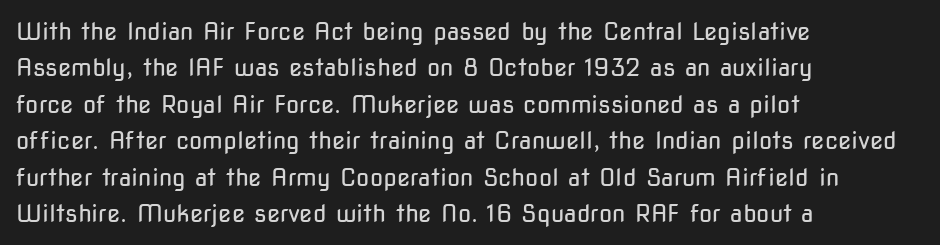
{"italic": "no", "bold": "no", "underline": "no", "align": "left", "line_spacing": "normal", "line_spacing_ratio": 1.52, "letter_spacing": "normal", "letter_spacing_em": 0.0, "glyph_px": 24}
